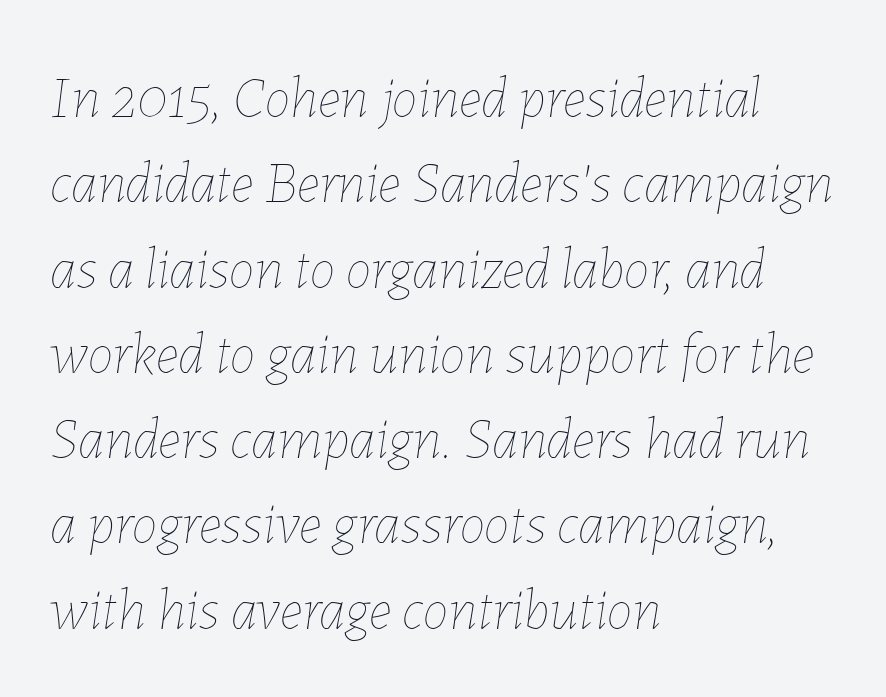
Q: Is the text bold? A: No.
Q: Is the text italic (slanted)? A: Yes, it leans right by about 7 degrees.
Q: Is the text underlined? A: No.
Q: How is the paragraph aligned? A: Left-aligned.
Q: Is the spacing between letters normal or unusually wide? A: Normal.
Q: Is the spacing between lines tight, normal or loose? A: Normal.
Q: Width (condensed, normal, or wide)? A: Normal.
Q: Stroke contrast? A: Low.
Q: x-height? A: Medium.
Q: Monospaced? A: No.
